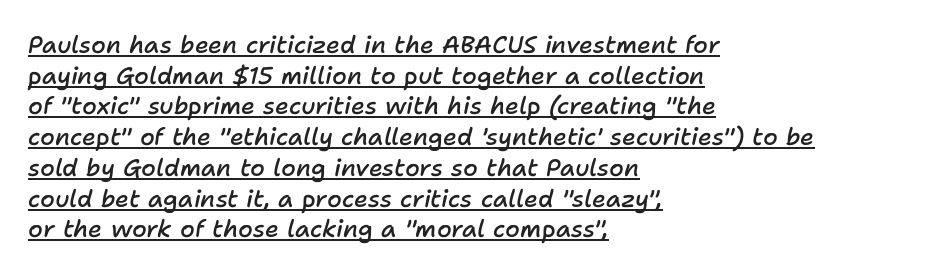
Q: Is the text bold? A: Semi-bold.
Q: Is the text italic (slanted)? A: Yes, it leans right by about 11 degrees.
Q: Is the text underlined? A: Yes.
Q: How is the paragraph aligned? A: Left-aligned.
Q: Is the spacing between letters normal or unusually wide? A: Normal.
Q: Is the spacing between lines tight, normal or loose? A: Normal.
